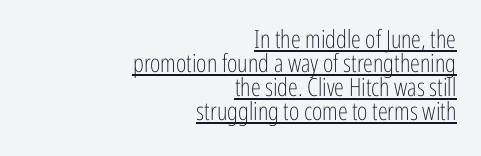
The image shows 25 px text type, upright; set right-aligned, tight line spacing (0.96x), normal letter spacing, underlined.
